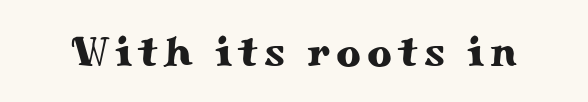
{"serif": "yes", "italic": "no", "width": "wide", "stroke_contrast": "medium", "x_height": "small", "monospaced": "no", "underline": "no", "glyph_px": 43}
